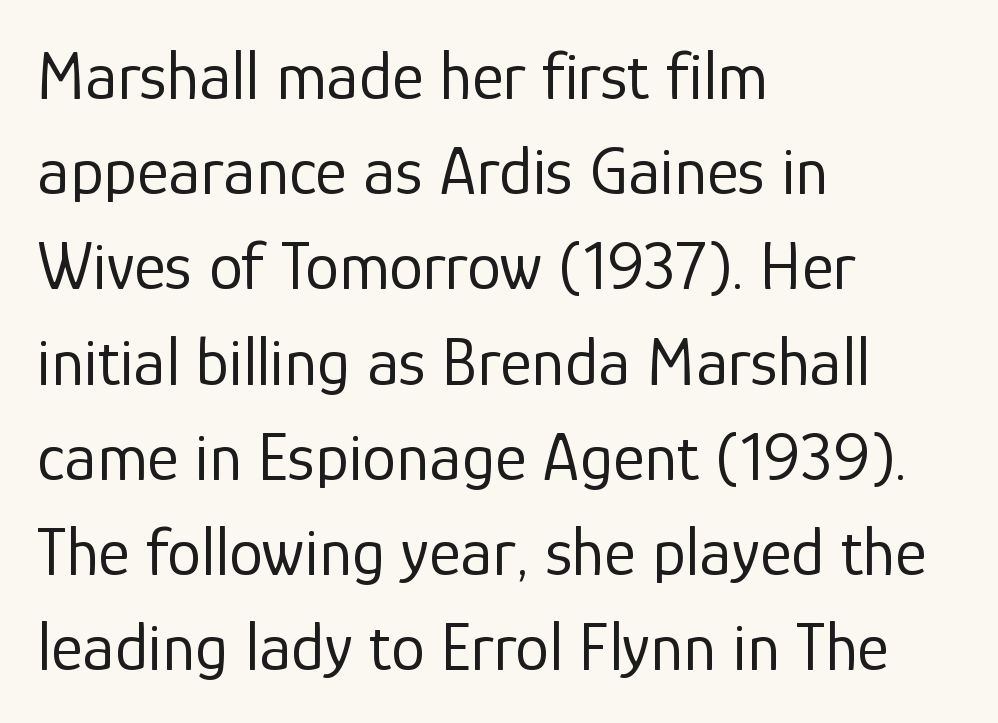
Q: Is the text bold? A: No.
Q: Is the text italic (slanted)? A: No, it is upright.
Q: Is the typeface a serif or a sans-serif typeface? A: Sans-serif.
Q: Is the text underlined? A: No.
Q: How is the paragraph aligned? A: Left-aligned.
Q: Is the spacing between letters normal or unusually wide? A: Normal.
Q: Is the spacing between lines tight, normal or loose? A: Normal.
Q: Width (condensed, normal, or wide)? A: Normal.
Q: Stroke contrast? A: Low.
Q: x-height? A: Medium.
Q: Monospaced? A: No.
